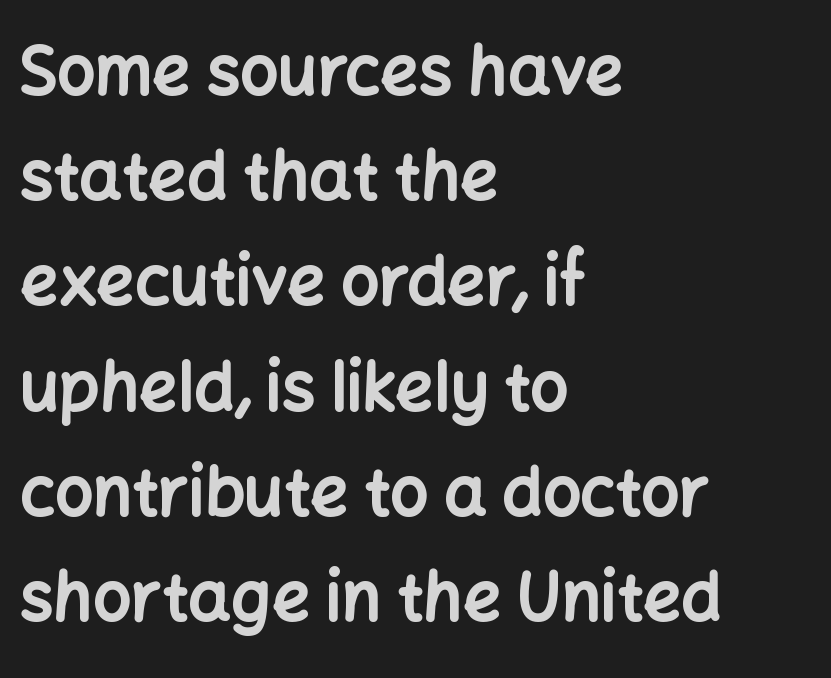
Q: Is the text bold? A: Yes.
Q: Is the text italic (slanted)? A: No, it is upright.
Q: Is the typeface a serif or a sans-serif typeface? A: Sans-serif.
Q: Is the text underlined? A: No.
Q: How is the paragraph aligned? A: Left-aligned.
Q: Is the spacing between letters normal or unusually wide? A: Normal.
Q: Is the spacing between lines tight, normal or loose? A: Normal.
Q: Width (condensed, normal, or wide)? A: Normal.
Q: Stroke contrast? A: Low.
Q: x-height? A: Medium.
Q: Monospaced? A: No.
